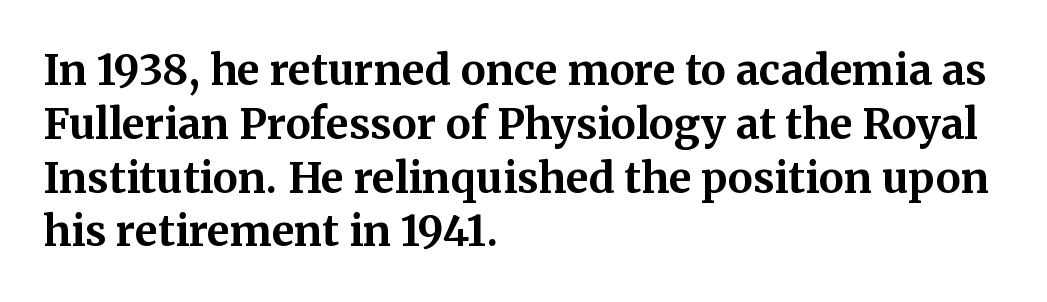
The image shows 42 px bold serif type, upright; set left-aligned, normal line spacing (1.28x), normal letter spacing, not underlined; medium stroke contrast and a medium x-height.
